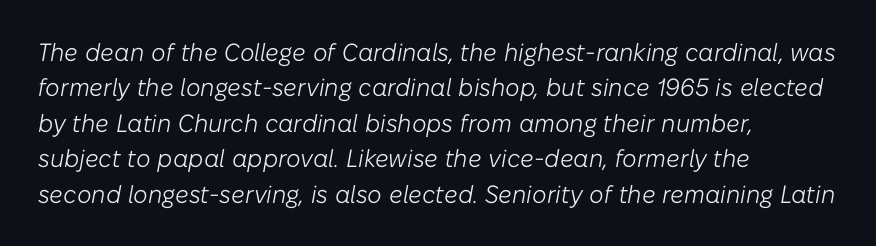
Lines of text with bare space underneath. There is no visible air inserted between adjacent glyphs. Is this a heavy cut? Hardly; it is regular or lighter. Successive baselines arrive at the customary interval. These lines stack with their left ends in a neat column. The text carries the slant typical of an italic or oblique font.
